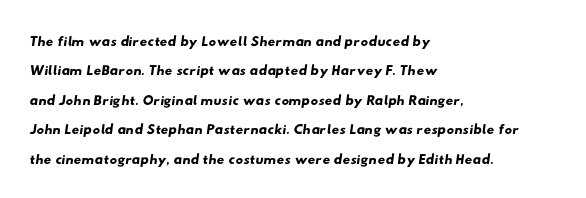
Check under the words: just untouched page. In terms of leading, this rendering sits right in the middle. The text block is weighted toward the left margin, trailing off unevenly rightward. Short note: letters normally spaced.
